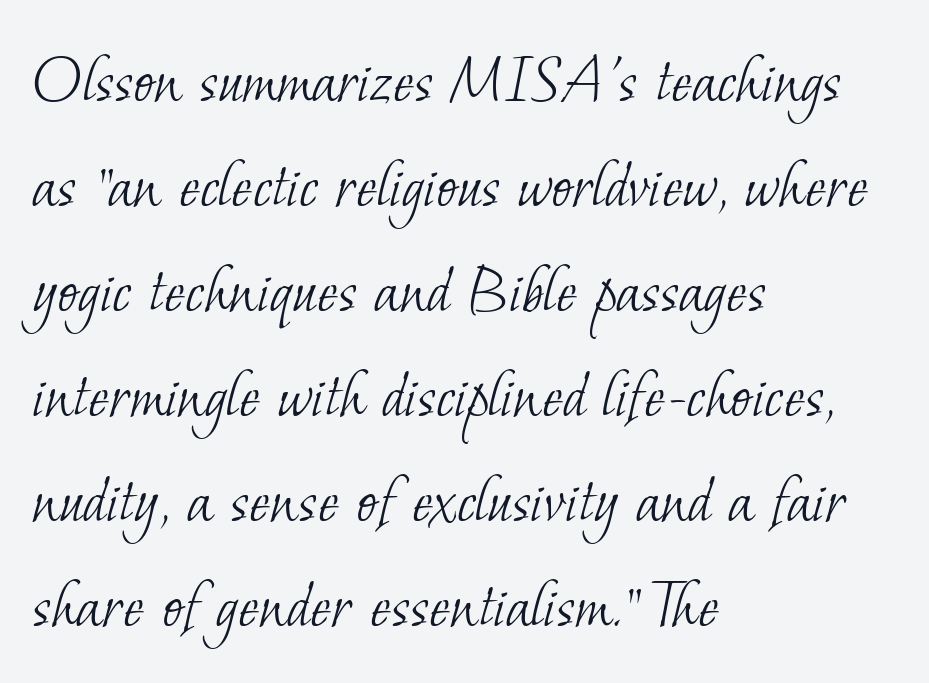
The image shows 70 px light serif type; set left-aligned, normal line spacing (1.5x), normal letter spacing, not underlined; low stroke contrast and a small x-height.
